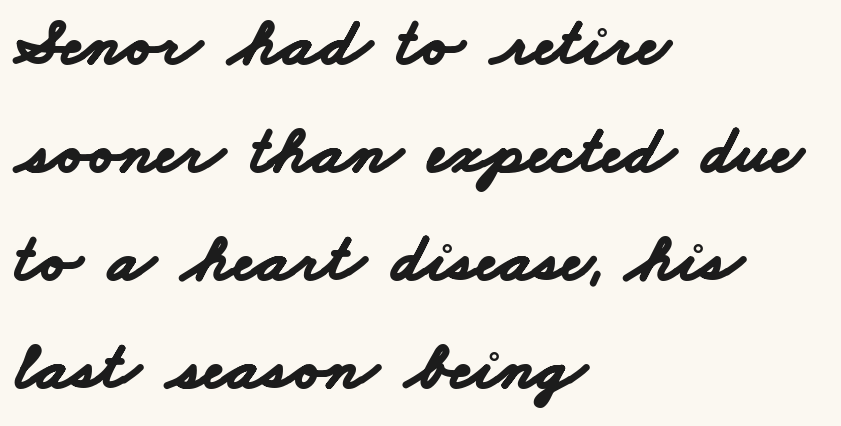
Q: Is the text bold? A: Yes.
Q: Is the typeface a serif or a sans-serif typeface? A: Sans-serif.
Q: Is the text underlined? A: No.
Q: How is the paragraph aligned? A: Left-aligned.
Q: Is the spacing between letters normal or unusually wide? A: Normal.
Q: Is the spacing between lines tight, normal or loose? A: Normal.
Q: Width (condensed, normal, or wide)? A: Wide.
Q: Stroke contrast? A: Low.
Q: x-height? A: Small.
Q: Monospaced? A: No.
